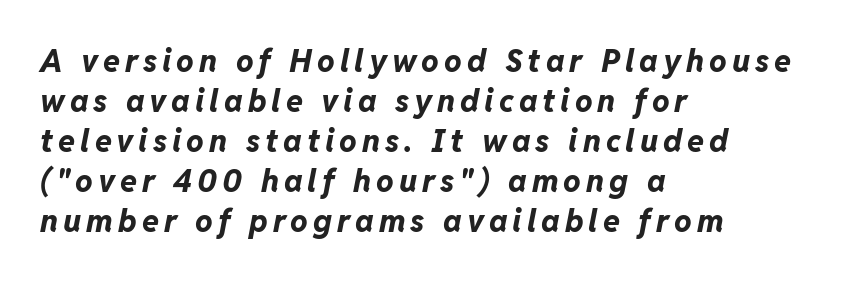
{"italic": "yes", "lean": "right", "slant_degrees": 11, "bold": "yes", "weight": "bold", "width": "normal", "stroke_contrast": "low", "x_height": "medium", "monospaced": "no", "underline": "no", "align": "left", "line_spacing": "normal", "line_spacing_ratio": 1.29, "glyph_px": 31}
